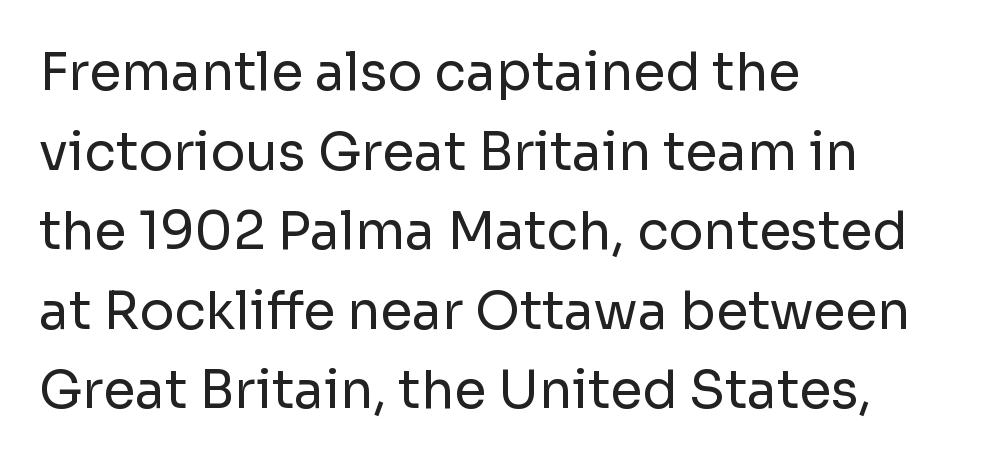
Q: Is the text bold? A: No.
Q: Is the text italic (slanted)? A: No, it is upright.
Q: Is the typeface a serif or a sans-serif typeface? A: Sans-serif.
Q: Is the text underlined? A: No.
Q: How is the paragraph aligned? A: Left-aligned.
Q: Is the spacing between letters normal or unusually wide? A: Normal.
Q: Is the spacing between lines tight, normal or loose? A: Normal.
Q: Width (condensed, normal, or wide)? A: Normal.
Q: Stroke contrast? A: Low.
Q: x-height? A: Medium.
Q: Monospaced? A: No.
